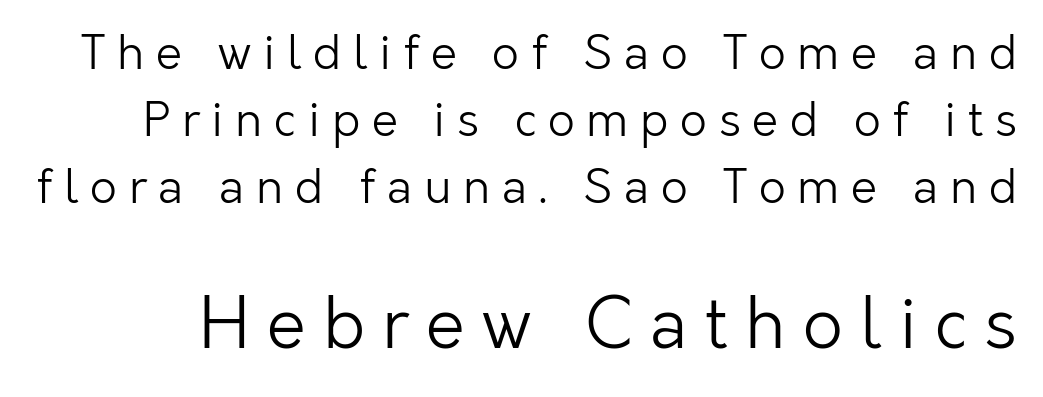
Q: Is the text bold? A: No.
Q: Is the text italic (slanted)? A: No, it is upright.
Q: Is the typeface a serif or a sans-serif typeface? A: Sans-serif.
Q: Is the text underlined? A: No.
Q: Is the spacing between letters normal or unusually wide? A: Unusually wide.
Q: Is the spacing between lines tight, normal or loose? A: Normal.
Q: Which block of text is set in a larger size, the first (top) or the second (bottom)? A: The second (bottom) one.
Q: Width (condensed, normal, or wide)? A: Normal.
Q: Stroke contrast? A: Low.
Q: x-height? A: Medium.
Q: Monospaced? A: No.
